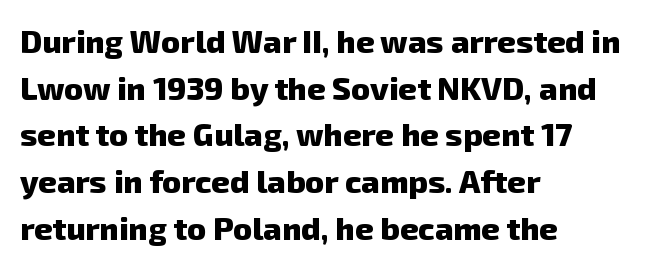
{"serif": "no", "bold": "yes", "weight": "heavy", "width": "normal", "stroke_contrast": "low", "x_height": "medium", "monospaced": "no", "underline": "no", "align": "left", "line_spacing": "normal", "line_spacing_ratio": 1.46, "letter_spacing": "normal", "letter_spacing_em": 0.0, "glyph_px": 32}
